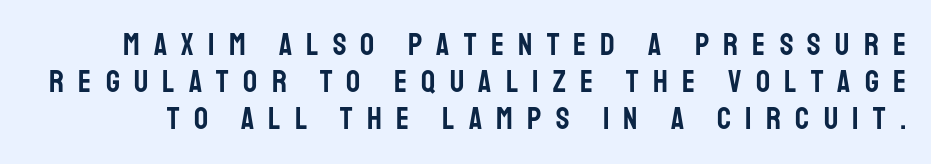
{"serif": "no", "italic": "no", "width": "condensed", "stroke_contrast": "low", "x_height": "large", "monospaced": "no", "underline": "no", "line_spacing_ratio": 1.19, "letter_spacing": "wide", "letter_spacing_em": 0.46, "glyph_px": 31}
